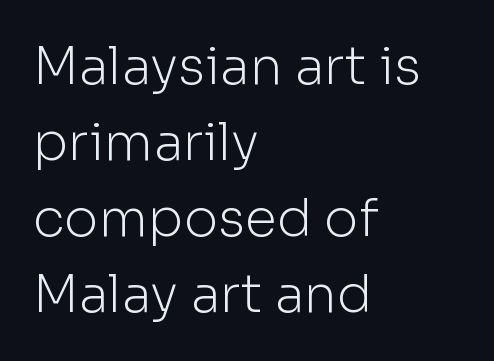
The typeface chosen for these lines omits serifs. No word sits above an underline. Do the characters align in a grid? No, the font is proportional. The block of text has a typical density, with ordinary space between rows.
